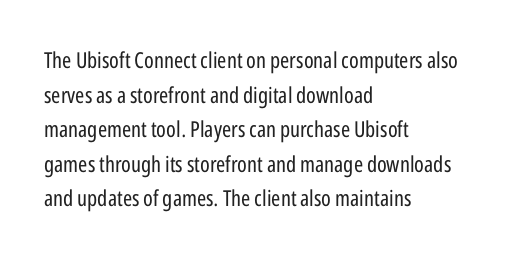
The image shows 22 px text type, upright; set left-aligned, normal line spacing (1.57x), normal letter spacing, not underlined.
